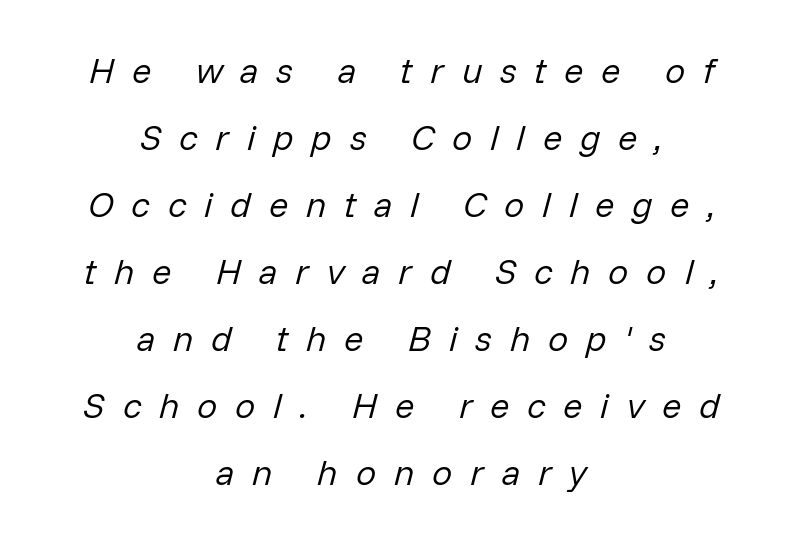
The image shows 36 px regular-weight type, italic (leaning right); set centered, line spacing 1.86x, unusually wide letter spacing (+0.49 em), not underlined; low stroke contrast and a medium x-height.
